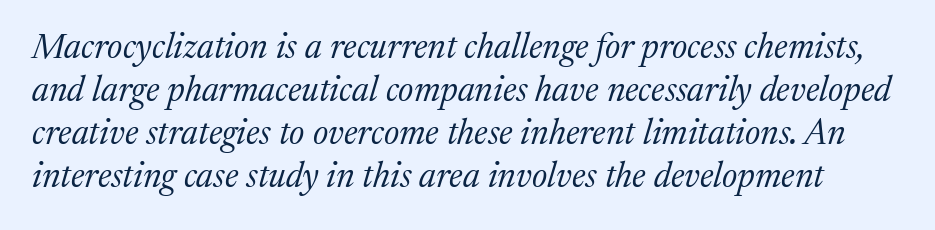
{"serif": "yes", "italic": "yes", "lean": "right", "slant_degrees": 17, "bold": "no", "weight": "regular", "width": "normal", "stroke_contrast": "medium", "x_height": "medium", "monospaced": "no", "underline": "no", "line_spacing_ratio": 1.23, "letter_spacing": "normal", "letter_spacing_em": 0.0, "glyph_px": 35}
